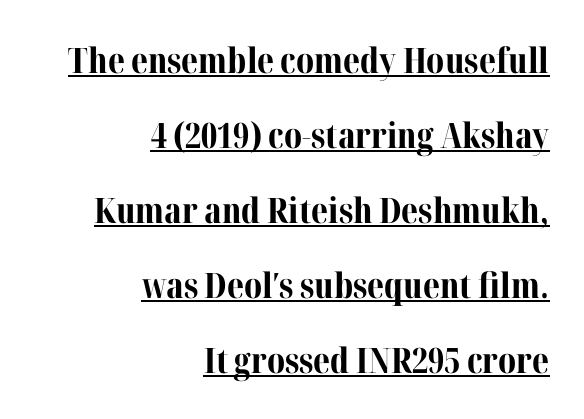
{"serif": "yes", "italic": "no", "bold": "yes", "weight": "bold", "width": "normal", "stroke_contrast": "medium", "x_height": "medium", "monospaced": "no", "underline": "yes", "align": "right", "line_spacing": "loose", "line_spacing_ratio": 2.14, "letter_spacing": "normal", "letter_spacing_em": 0.0, "glyph_px": 35}
